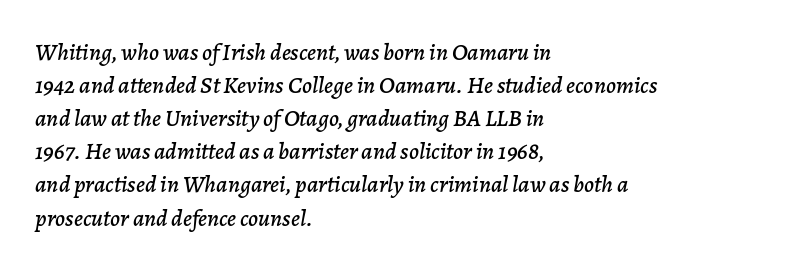
{"italic": "yes", "lean": "right", "slant_degrees": 7, "underline": "no", "align": "left", "line_spacing": "normal", "line_spacing_ratio": 1.38, "letter_spacing": "normal", "letter_spacing_em": 0.0, "glyph_px": 24}
